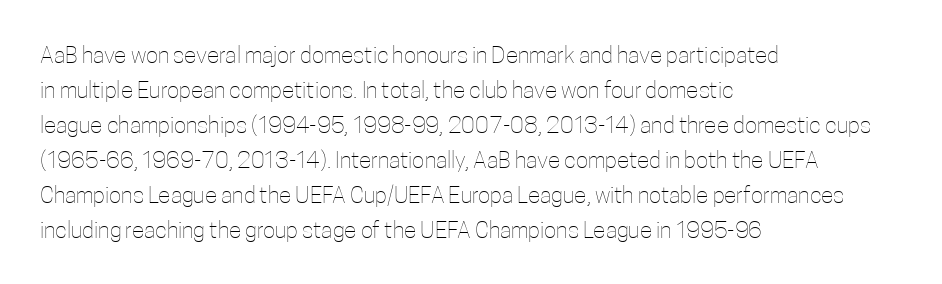
{"italic": "no", "bold": "no", "underline": "no", "align": "left", "line_spacing": "normal", "line_spacing_ratio": 1.52, "letter_spacing": "normal", "letter_spacing_em": 0.0, "glyph_px": 23}
